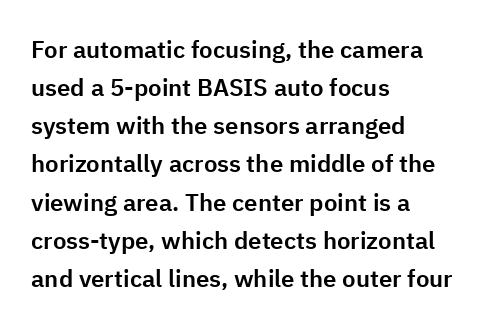
The image shows 24 px text type, upright; set left-aligned, normal line spacing (1.59x), normal letter spacing, not underlined.
